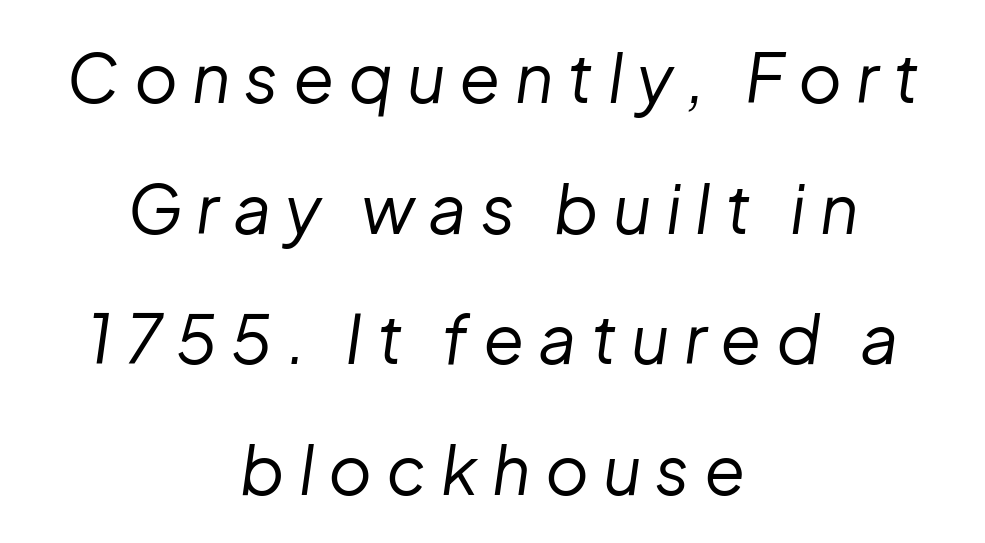
{"italic": "yes", "lean": "right", "slant_degrees": 8, "bold": "no", "weight": "regular", "width": "normal", "stroke_contrast": "low", "x_height": "medium", "monospaced": "no", "underline": "no", "align": "center", "line_spacing": "loose", "line_spacing_ratio": 1.95, "letter_spacing": "wide", "letter_spacing_em": 0.21, "glyph_px": 67}
